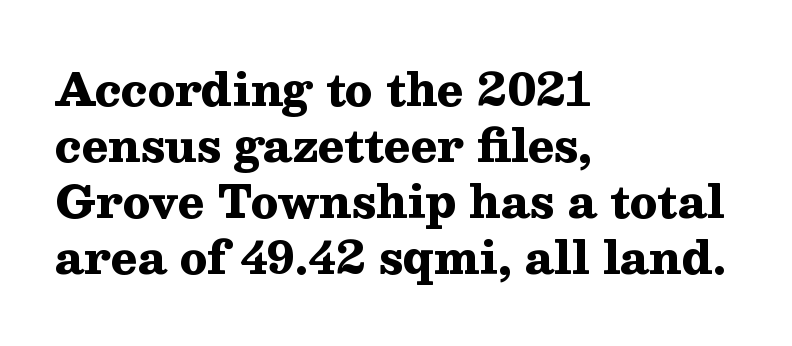
{"serif": "yes", "italic": "no", "bold": "yes", "weight": "heavy", "width": "wide", "stroke_contrast": "medium", "x_height": "medium", "monospaced": "no", "underline": "no", "align": "left", "line_spacing": "normal", "line_spacing_ratio": 1.27, "letter_spacing": "normal", "letter_spacing_em": 0.0, "glyph_px": 44}
